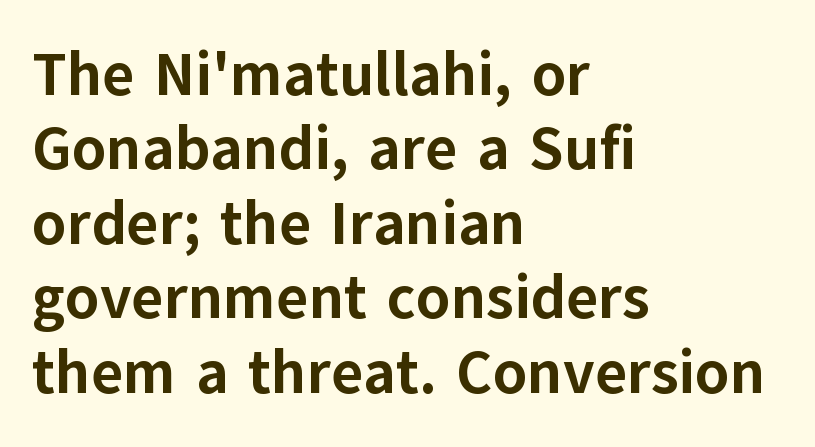
To sum up the face: it is a sans, with no serifs. Italic? Not at all — the glyphs are vertical. The letters sit at their default tracking, neither squeezed nor spread. A typesetter would call this proportional, since set widths differ per character.
